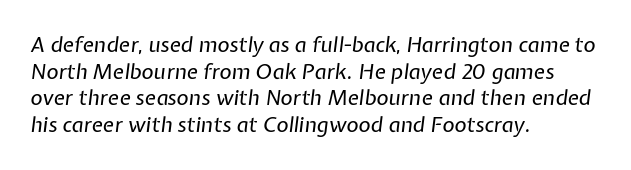
Q: Is the text bold? A: No.
Q: Is the text italic (slanted)? A: Yes, it leans right by about 7 degrees.
Q: Is the text underlined? A: No.
Q: How is the paragraph aligned? A: Left-aligned.
Q: Is the spacing between letters normal or unusually wide? A: Normal.
Q: Is the spacing between lines tight, normal or loose? A: Normal.
